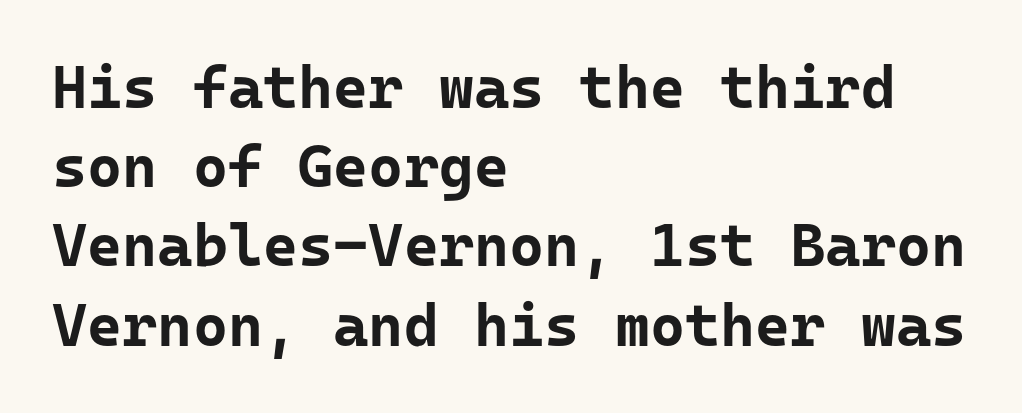
In terms of weight, the rendering is a true, heavy bold. The rendering uses a moderate line-height, typical for paragraphs. The letters stand upright; this is a roman face. This is sans-serif lettering, the kind often seen on screens and signage. Nothing unusual about the tracking: characters are spaced as the font intends.
